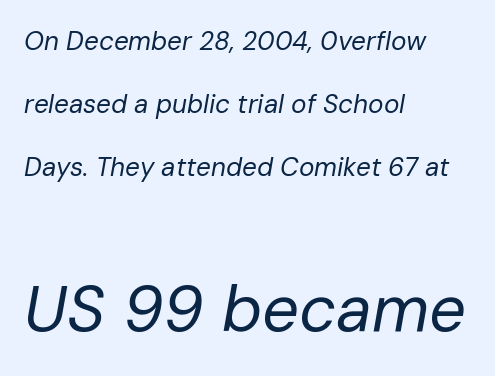
Q: Is the text bold? A: No.
Q: Is the text italic (slanted)? A: Yes, it leans right by about 10 degrees.
Q: Is the text underlined? A: No.
Q: How is the paragraph aligned? A: Left-aligned.
Q: Is the spacing between letters normal or unusually wide? A: Normal.
Q: Is the spacing between lines tight, normal or loose? A: Loose.
Q: Which block of text is set in a larger size, the first (top) or the second (bottom)? A: The second (bottom) one.
Q: Width (condensed, normal, or wide)? A: Normal.
Q: Stroke contrast? A: Low.
Q: x-height? A: Medium.
Q: Monospaced? A: No.
